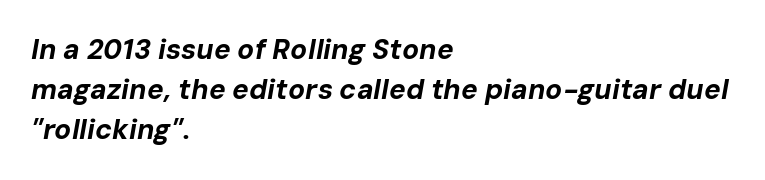
Descender tails drop into unmarked territory. Italic: yes, the glyphs are oblique. The letters advance in unequal steps, a hallmark of proportional type. This rendering uses left alignment, leaving the right contour irregular. Tracking here is standard; glyphs follow each other at the usual distance. How heavy is the stroke? Heavy — this is a bold.
